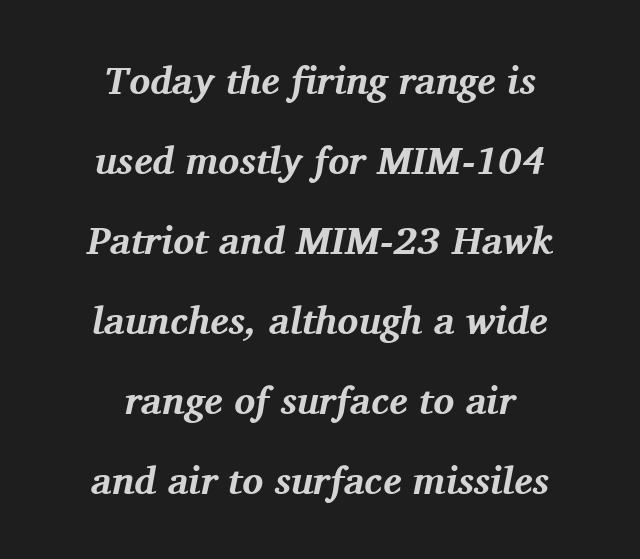
Horizontal bands of white between lines are thick stripes. Only glyphs here, with clear space below each row. The passage shown has conventional tracking throughout. Do the characters align in a grid? No, the font is proportional.
